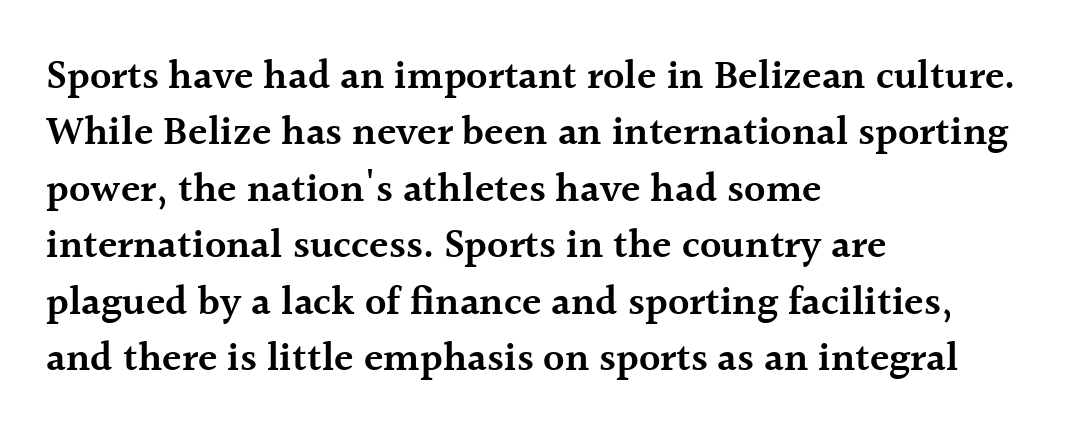
The typesetting leans somewhat heavy: a semibold. The horizontal fit of the characters is conventional and even. Quick note: not italic, upright. Descenders hang freely into open space. The paragraph has a hard left edge and a soft right edge.
